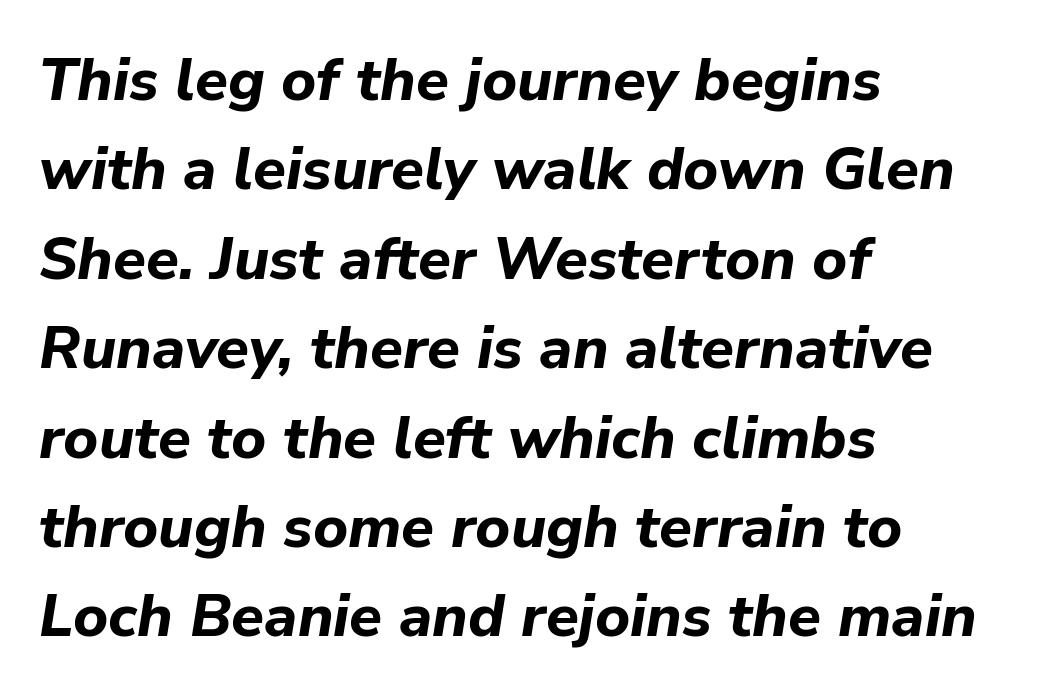
Q: Is the text bold? A: Yes.
Q: Is the text italic (slanted)? A: Yes, it leans right by about 9 degrees.
Q: Is the text underlined? A: No.
Q: How is the paragraph aligned? A: Left-aligned.
Q: Is the spacing between letters normal or unusually wide? A: Normal.
Q: Is the spacing between lines tight, normal or loose? A: Normal.
Q: Width (condensed, normal, or wide)? A: Normal.
Q: Stroke contrast? A: Low.
Q: x-height? A: Medium.
Q: Monospaced? A: No.
